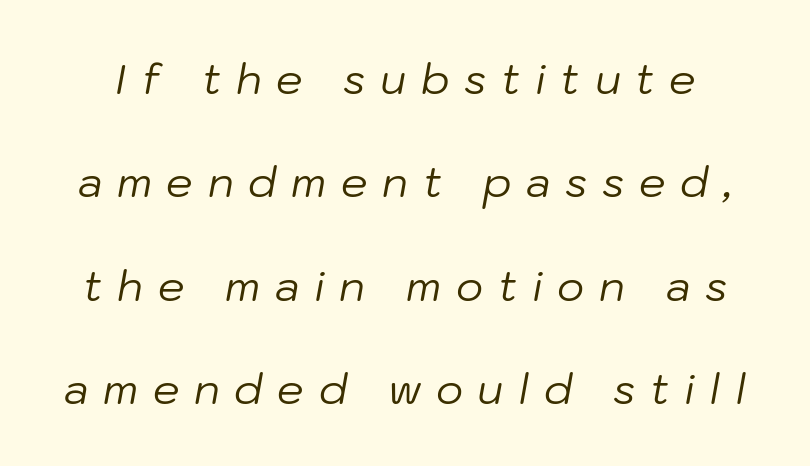
Q: Is the text bold? A: No.
Q: Is the text italic (slanted)? A: Yes, it leans right by about 10 degrees.
Q: Is the text underlined? A: No.
Q: Is the spacing between letters normal or unusually wide? A: Unusually wide.
Q: Is the spacing between lines tight, normal or loose? A: Loose.
Q: Width (condensed, normal, or wide)? A: Normal.
Q: Stroke contrast? A: Low.
Q: x-height? A: Medium.
Q: Monospaced? A: No.
